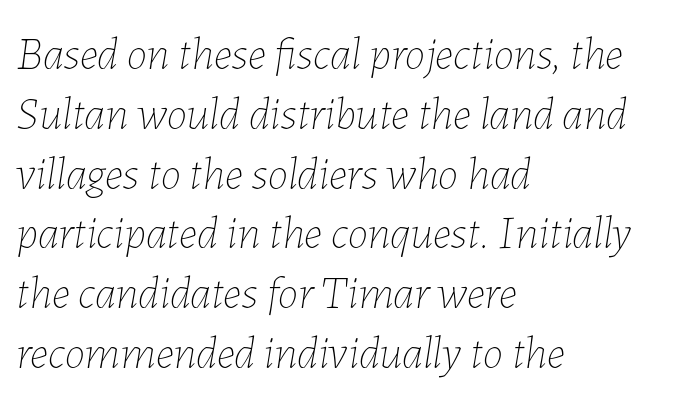
The image shows 46 px thin type, italic (leaning right); set left-aligned, normal line spacing (1.3x), normal letter spacing, not underlined; low stroke contrast and a medium x-height.
